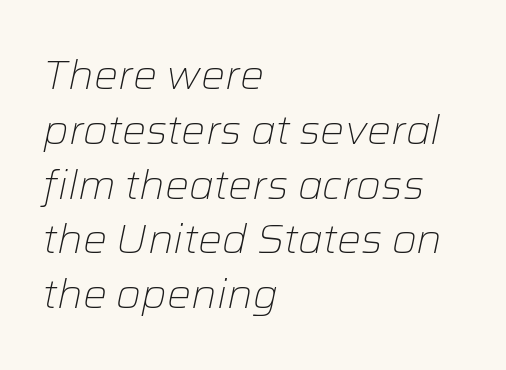
Q: Is the text bold? A: No.
Q: Is the text italic (slanted)? A: Yes, it leans right by about 12 degrees.
Q: Is the text underlined? A: No.
Q: How is the paragraph aligned? A: Left-aligned.
Q: Is the spacing between letters normal or unusually wide? A: Normal.
Q: Is the spacing between lines tight, normal or loose? A: Normal.
Q: Width (condensed, normal, or wide)? A: Normal.
Q: Stroke contrast? A: Low.
Q: x-height? A: Medium.
Q: Monospaced? A: No.
